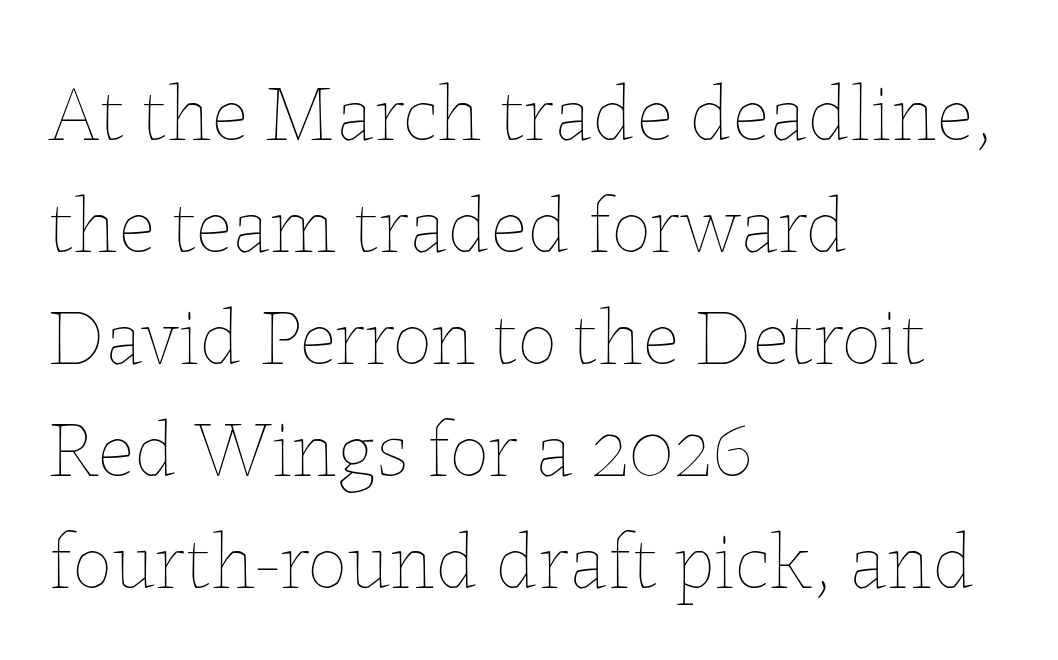
{"italic": "no", "bold": "no", "weight": "thin", "width": "normal", "stroke_contrast": "low", "x_height": "medium", "monospaced": "no", "underline": "no", "align": "left", "line_spacing": "normal", "line_spacing_ratio": 1.4, "letter_spacing": "normal", "letter_spacing_em": 0.0, "glyph_px": 80}
